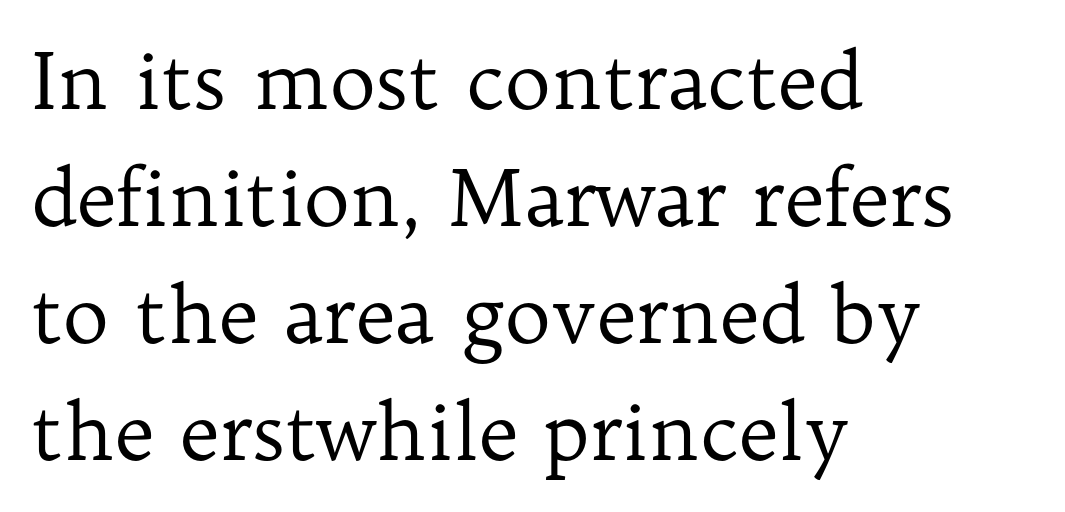
Q: Is the text bold? A: No.
Q: Is the text italic (slanted)? A: No, it is upright.
Q: Is the typeface a serif or a sans-serif typeface? A: Serif.
Q: Is the text underlined? A: No.
Q: How is the paragraph aligned? A: Left-aligned.
Q: Is the spacing between letters normal or unusually wide? A: Normal.
Q: Is the spacing between lines tight, normal or loose? A: Normal.
Q: Width (condensed, normal, or wide)? A: Normal.
Q: Stroke contrast? A: Low.
Q: x-height? A: Medium.
Q: Monospaced? A: No.
